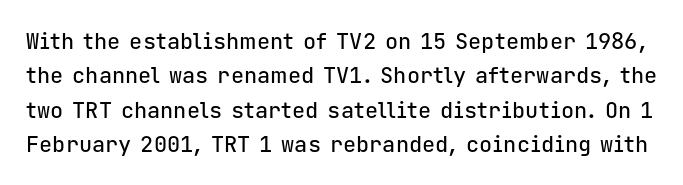
{"italic": "no", "underline": "no", "line_spacing": "normal", "line_spacing_ratio": 1.56, "letter_spacing": "normal", "letter_spacing_em": 0.0, "glyph_px": 22}
